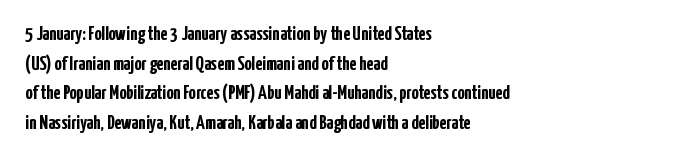
The rendering uses a bold face; every stroke is thick and dark. Compared with a centered layout, this one pins lines to the left instead. Underline: absent. In terms of letterspacing, this is plain default setting. Italic: no, the glyphs are upright roman. How would I describe the line gaps? Plain and ordinary.
